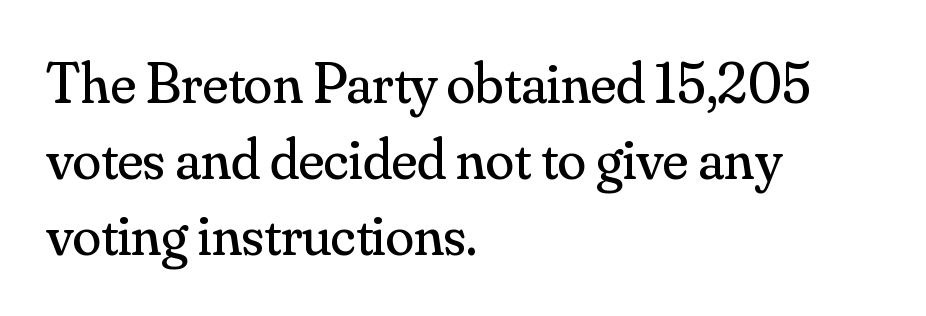
The image shows 58 px regular-weight serif type, upright; set left-aligned, normal line spacing (1.31x), normal letter spacing, not underlined; medium stroke contrast and a small x-height.
